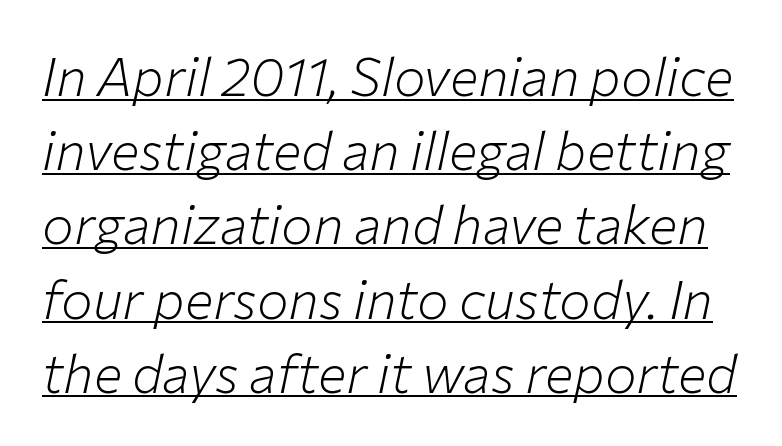
The passage shown stacks its lines at a standard gap. Glance below the letters and you will spot a drawn line. Proportional: the letters do not fall into vertical columns. Is the type slanted? Yes — the strokes lean at a clear angle. The typesetting does not lean heavy: it is not bold.
